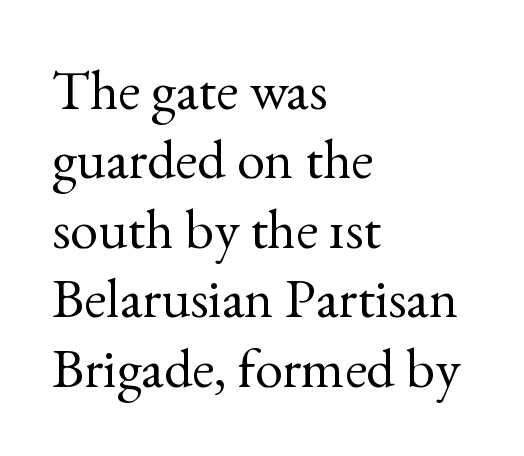
The image shows 56 px regular-weight serif type, upright; set left-aligned, line spacing 1.24x, normal letter spacing, not underlined; a small x-height.
